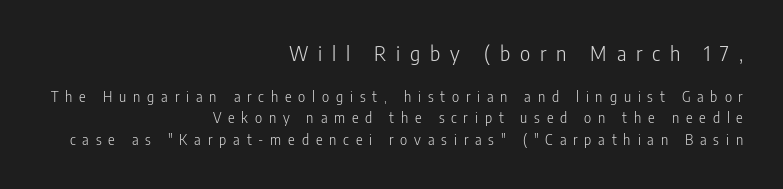
Q: Is the text bold? A: No.
Q: Is the text italic (slanted)? A: No, it is upright.
Q: Is the text underlined? A: No.
Q: How is the paragraph aligned? A: Right-aligned.
Q: Is the spacing between letters normal or unusually wide? A: Unusually wide.
Q: Is the spacing between lines tight, normal or loose? A: Normal.
Q: Which block of text is set in a larger size, the first (top) or the second (bottom)? A: The first (top) one.
